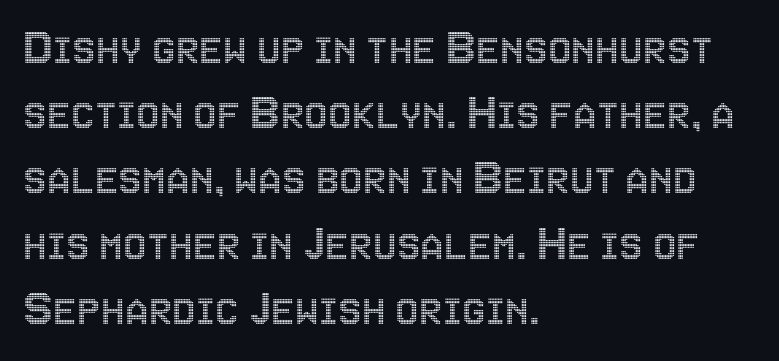
The image shows 53 px condensed type, upright; set left-aligned, line spacing 1.23x, normal letter spacing, not underlined; a large x-height.
